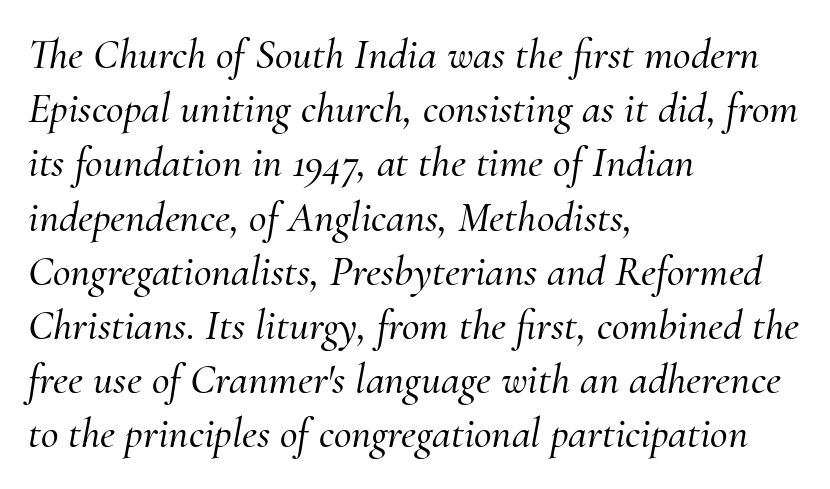
The image shows 43 px serif type, italic (leaning right); set left-aligned, normal line spacing (1.26x), normal letter spacing, not underlined; medium stroke contrast and a small x-height.
